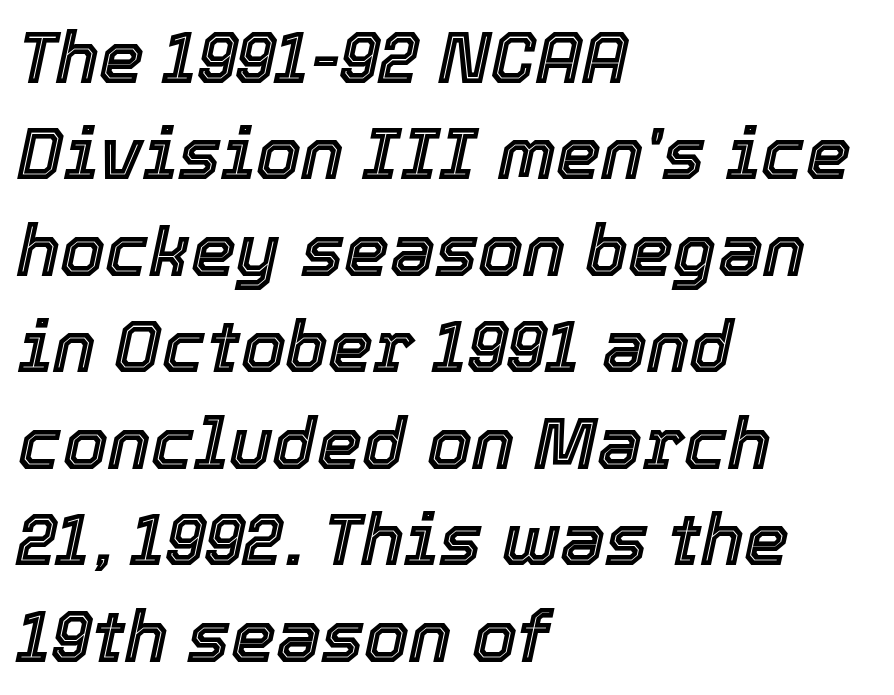
Q: Is the text italic (slanted)? A: Yes, it leans right by about 12 degrees.
Q: Is the text underlined? A: No.
Q: How is the paragraph aligned? A: Left-aligned.
Q: Is the spacing between letters normal or unusually wide? A: Normal.
Q: Is the spacing between lines tight, normal or loose? A: Normal.
Q: Width (condensed, normal, or wide)? A: Normal.
Q: x-height? A: Medium.
Q: Monospaced? A: No.
